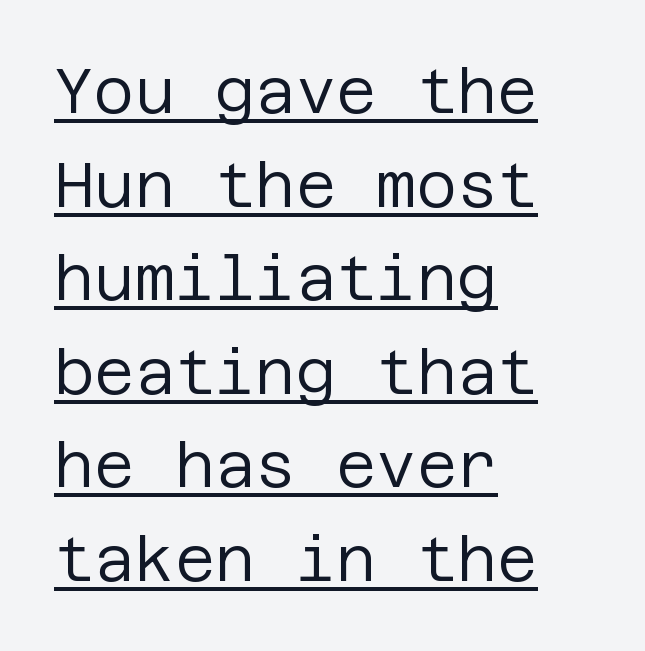
The image shows 62 px regular-weight sans-serif type, upright; set left-aligned, normal line spacing (1.51x), normal letter spacing, underlined; low stroke contrast and a large x-height.
